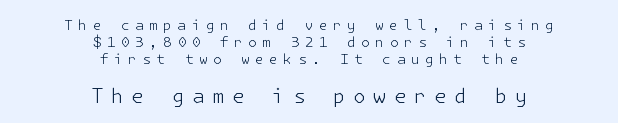
This is the regular roman posture of the typeface. Horizontal alignment here is central, giving a formal, balanced look. What stands out about the letter spacing? Its width — letters are far apart. Vertical stems look standard width or narrower in stroke.
